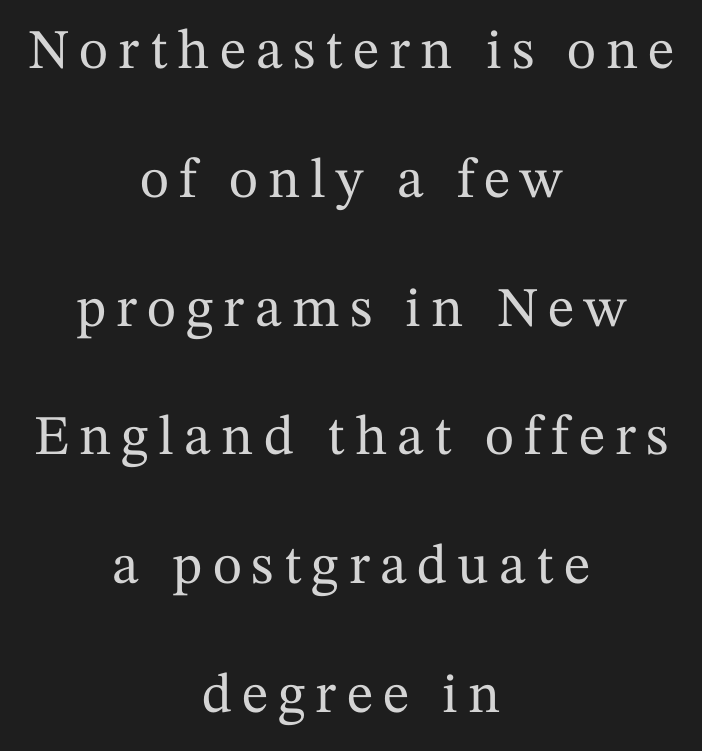
Q: Is the text italic (slanted)? A: No, it is upright.
Q: Is the typeface a serif or a sans-serif typeface? A: Serif.
Q: Is the text underlined? A: No.
Q: How is the paragraph aligned? A: Centered.
Q: Is the spacing between lines tight, normal or loose? A: Loose.
Q: Width (condensed, normal, or wide)? A: Normal.
Q: Stroke contrast? A: Medium.
Q: x-height? A: Medium.
Q: Monospaced? A: No.
